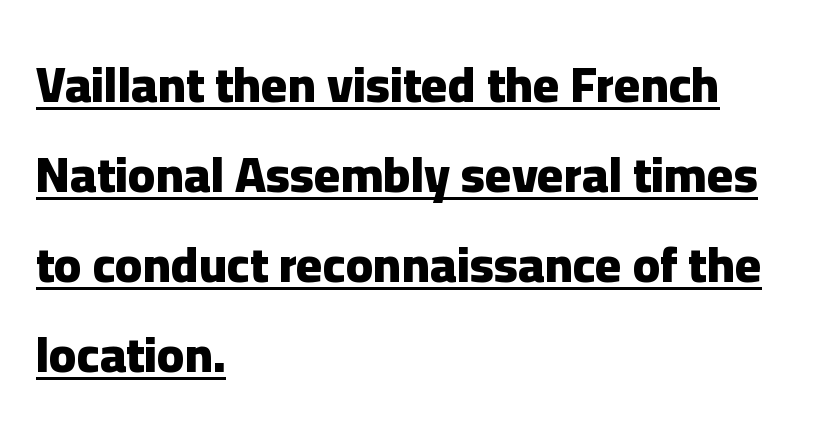
{"serif": "no", "italic": "no", "bold": "yes", "weight": "heavy", "width": "normal", "stroke_contrast": "low", "x_height": "medium", "monospaced": "no", "underline": "yes", "align": "left", "line_spacing_ratio": 1.8, "letter_spacing": "normal", "letter_spacing_em": 0.0, "glyph_px": 50}
